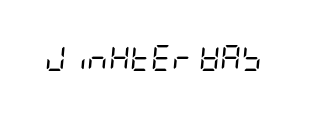
Q: Is the text bold? A: No.
Q: Is the text italic (slanted)? A: Yes, it leans right by about 5 degrees.
Q: Is the text underlined? A: No.
Q: Is the spacing between letters normal or unusually wide? A: Normal.
